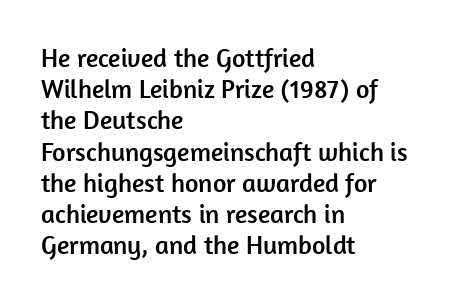
The passage is arranged the way most books set body copy — flush left. This is the regular roman posture of the typeface. The rendering keeps characters at their native spacing. Honestly, there is no underline to notice here at all.
